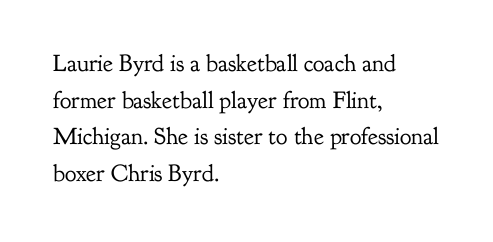
Standard letterfit; no display-style spreading of the glyphs. No chunkiness to these letters — they're not bold. This is roman type, the default non-slanted kind. Does the copy run flush right? No — it runs flush left.
